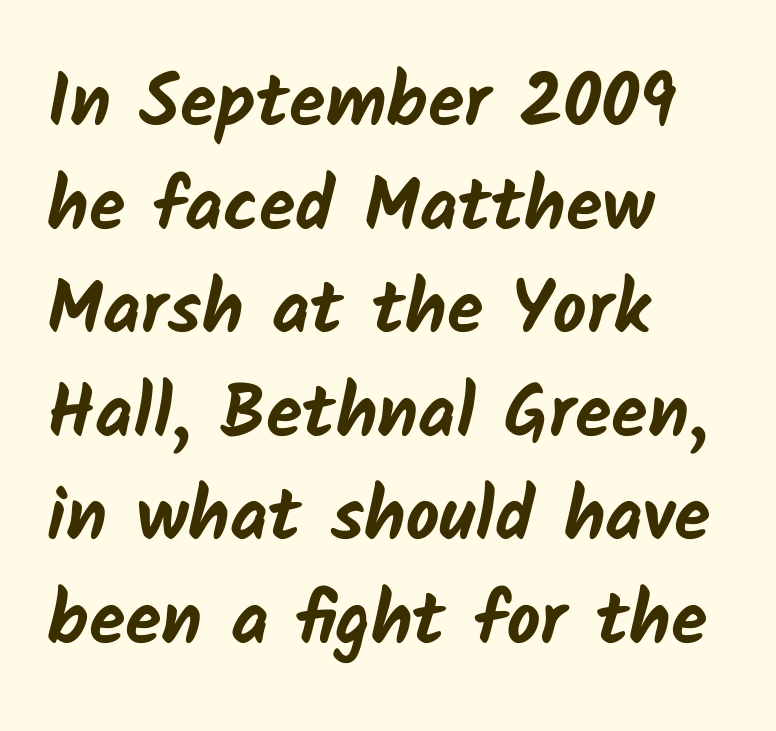
The image shows 74 px bold sans-serif type; set left-aligned, normal line spacing (1.4x), normal letter spacing, not underlined; low stroke contrast and a medium x-height.
